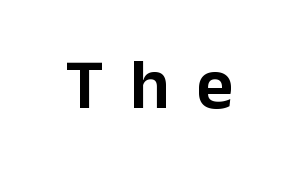
The image shows 71 px sans-serif type, upright; set unusually wide letter spacing (+0.37 em), not underlined; low stroke contrast and a medium x-height.
